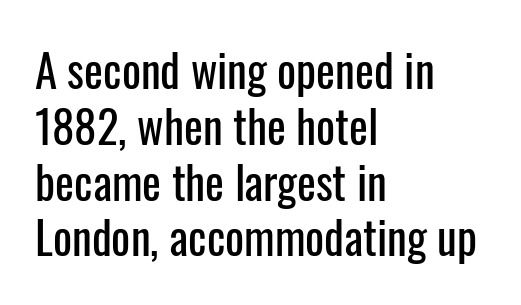
The letters sit at their default tracking, neither squeezed nor spread. The lettering holds an erect, upright posture throughout. The ragged edge is on the right, which tells us the setting is flush left. The glyphs are unaccompanied by any horizontal stroke below them. The passage shown is typed in a proportional face where columns would drift. Look at the bottom of the vertical strokes: they stop flat, with no serifs.
